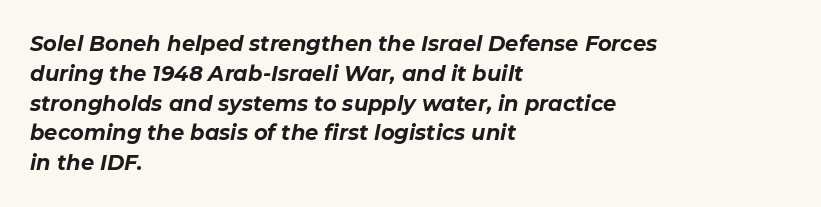
The image shows 21 px bold type, italic (leaning right); set left-aligned, normal line spacing (1.42x), normal letter spacing, not underlined.
